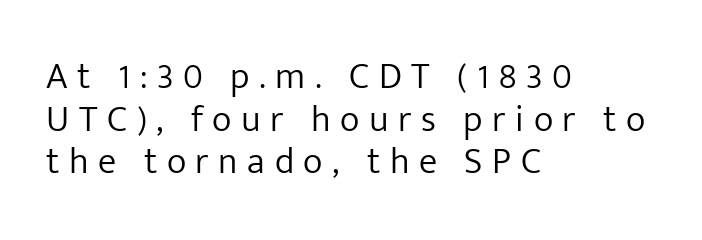
{"serif": "no", "italic": "no", "bold": "no", "weight": "light", "width": "normal", "stroke_contrast": "low", "x_height": "medium", "monospaced": "no", "underline": "no", "align": "left", "line_spacing": "tight", "line_spacing_ratio": 1.15, "letter_spacing": "wide", "letter_spacing_em": 0.26, "glyph_px": 37}
